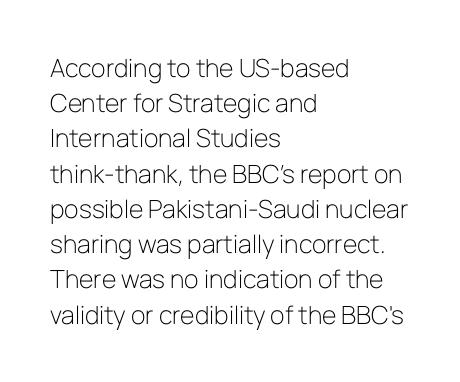
{"italic": "no", "bold": "no", "underline": "no", "align": "left", "line_spacing": "normal", "line_spacing_ratio": 1.41, "letter_spacing": "normal", "letter_spacing_em": 0.0, "glyph_px": 25}
